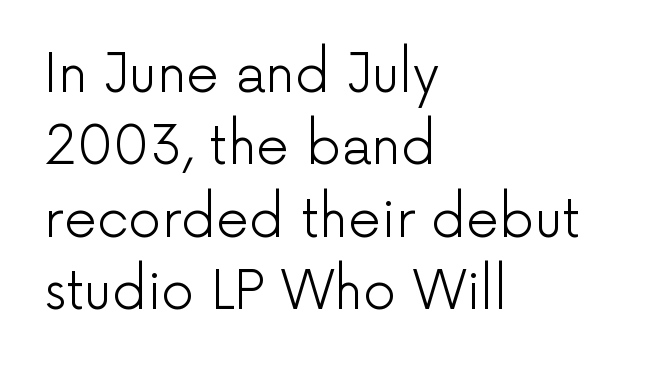
Are there feet on the stems? There aren't — it's a sans. The letters look calm and open, with moderate or lighter stems. Leading matches the norm, producing a regular column. Varying glyph widths throughout — classic text-font behaviour. Quick note: underline off.
